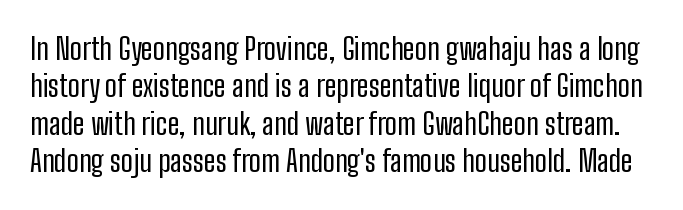
{"serif": "no", "italic": "no", "bold": "no", "weight": "regular", "width": "condensed", "stroke_contrast": "low", "x_height": "medium", "monospaced": "no", "underline": "no", "line_spacing": "normal", "line_spacing_ratio": 1.25, "letter_spacing": "normal", "letter_spacing_em": 0.0, "glyph_px": 30}
